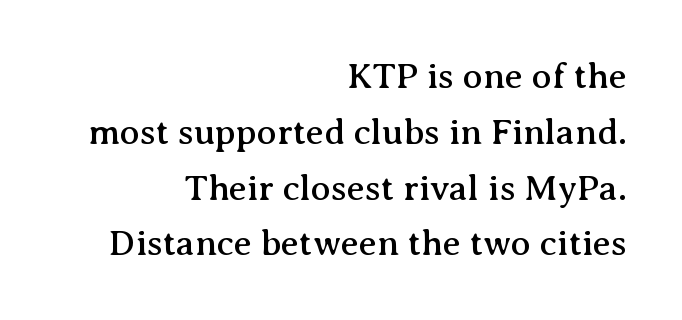
Unmarked baselines from the first word to the last. The ragged edge is on the left, which tells us the setting is flush right. Compared with typical paragraphs, the rows here are spaced about the same. Here the glyphs are tracked normally, forming tight word shapes. The glyphs in this specimen are seriffed. The passage shown is typed in a proportional face where columns would drift.
